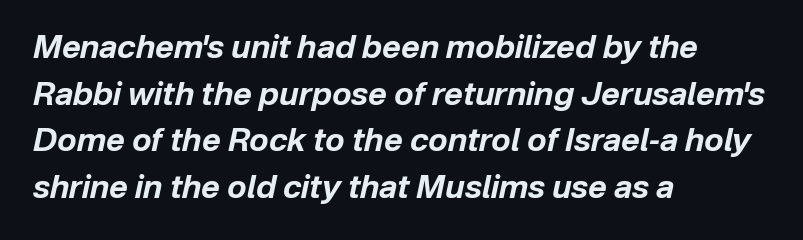
{"italic": "yes", "lean": "right", "slant_degrees": 12, "bold": "yes", "weight": "bold", "width": "normal", "stroke_contrast": "low", "x_height": "medium", "monospaced": "no", "underline": "no", "align": "left", "line_spacing": "normal", "line_spacing_ratio": 1.46, "letter_spacing": "normal", "letter_spacing_em": 0.0, "glyph_px": 32}
